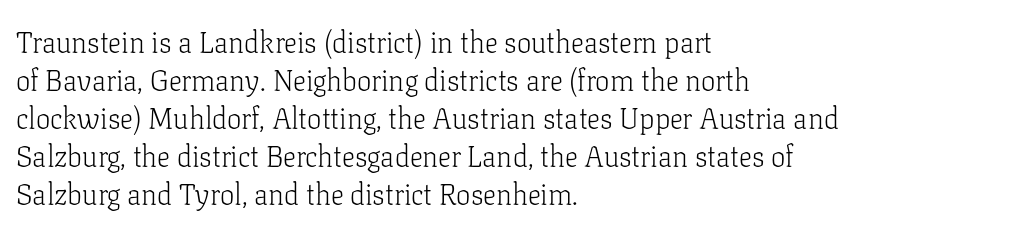
Q: Is the text bold? A: No.
Q: Is the text italic (slanted)? A: No, it is upright.
Q: Is the typeface a serif or a sans-serif typeface? A: Serif.
Q: Is the text underlined? A: No.
Q: How is the paragraph aligned? A: Left-aligned.
Q: Is the spacing between letters normal or unusually wide? A: Normal.
Q: Is the spacing between lines tight, normal or loose? A: Normal.
Q: Width (condensed, normal, or wide)? A: Normal.
Q: Stroke contrast? A: Low.
Q: x-height? A: Medium.
Q: Monospaced? A: No.
